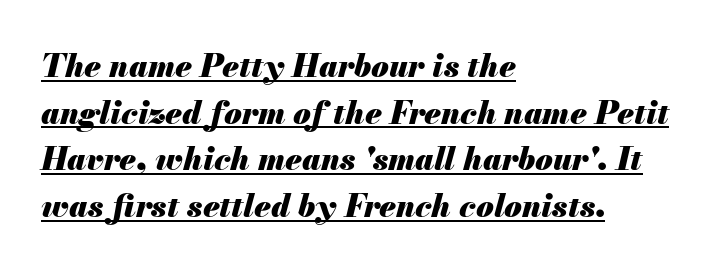
The image shows 32 px heavy type, italic (leaning right); set left-aligned, normal line spacing (1.46x), normal letter spacing, underlined; medium stroke contrast and a small x-height.
